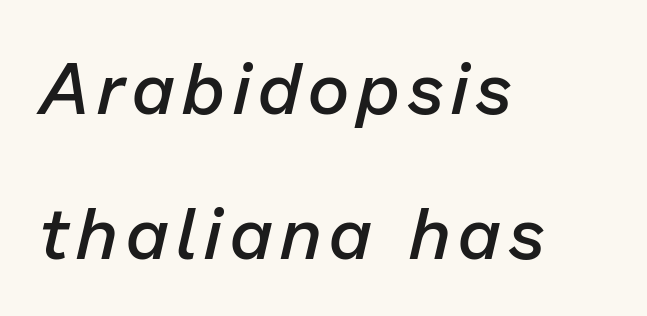
{"italic": "yes", "lean": "right", "slant_degrees": 13, "bold": "semi", "weight": "semibold", "width": "normal", "stroke_contrast": "low", "x_height": "medium", "monospaced": "no", "underline": "no", "align": "left", "line_spacing": "loose", "line_spacing_ratio": 2.02, "glyph_px": 72}
